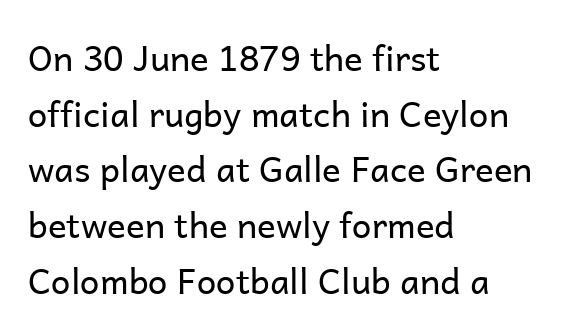
The image shows 35 px regular-weight sans-serif type, upright; set left-aligned, normal line spacing (1.59x), normal letter spacing, not underlined; low stroke contrast and a medium x-height.
